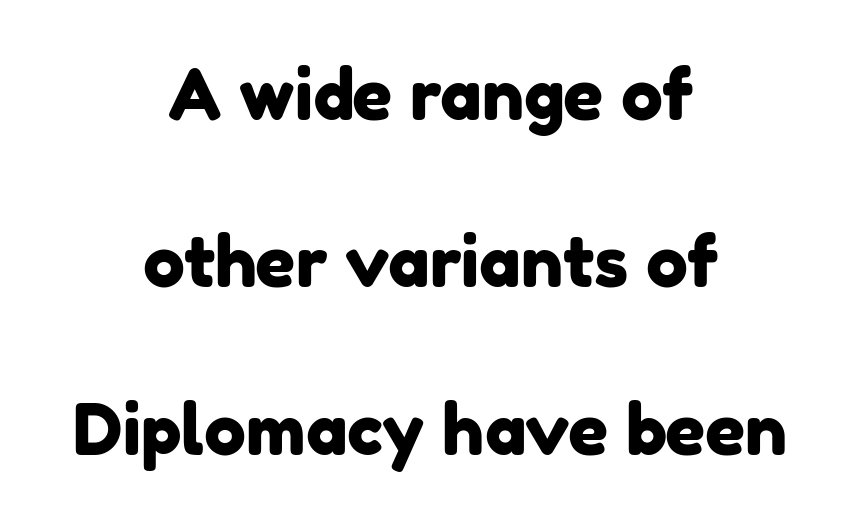
Varying glyph widths throughout — classic text-font behaviour. Look at the tracking — it's just the regular setting, nothing added. Underlining? Definitely not there. The paragraph has two soft edges and a firm central axis.
